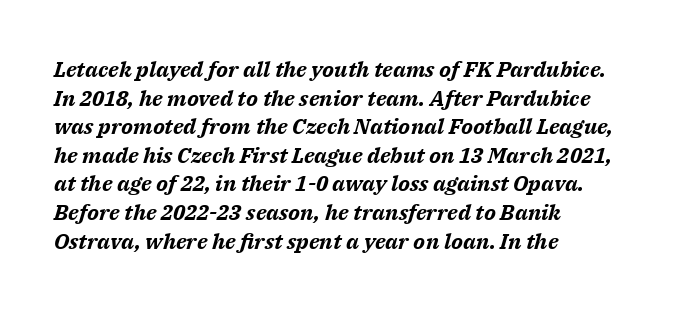
Strong, thick strokes mark this as bold type. When letters slant like this, we call the style italic. The text block is weighted toward the left margin, trailing off unevenly rightward. Leading: standard. Characters follow at the spacing the type designer built in. Unmarked baselines from the first word to the last.
